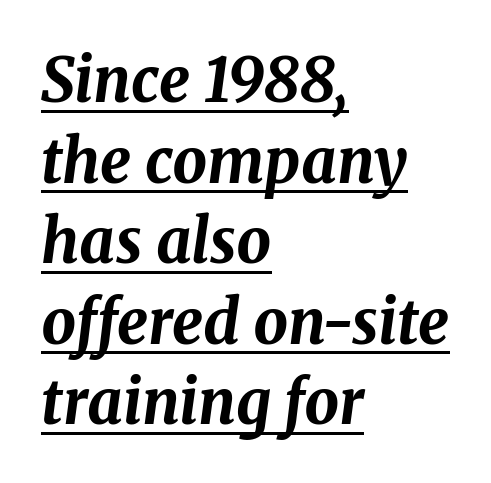
Q: Is the text bold? A: Yes.
Q: Is the text italic (slanted)? A: Yes, it leans right by about 8 degrees.
Q: Is the text underlined? A: Yes.
Q: How is the paragraph aligned? A: Left-aligned.
Q: Is the spacing between letters normal or unusually wide? A: Normal.
Q: Is the spacing between lines tight, normal or loose? A: Normal.
Q: Width (condensed, normal, or wide)? A: Normal.
Q: Stroke contrast? A: Medium.
Q: x-height? A: Medium.
Q: Monospaced? A: No.
